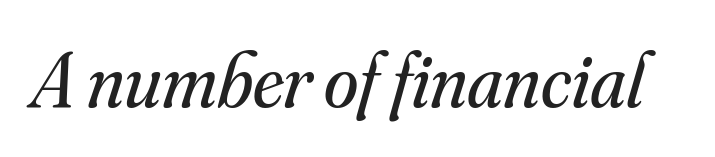
The image shows 78 px regular-weight serif type, italic (leaning right); set normal letter spacing, not underlined; medium stroke contrast and a small x-height.
